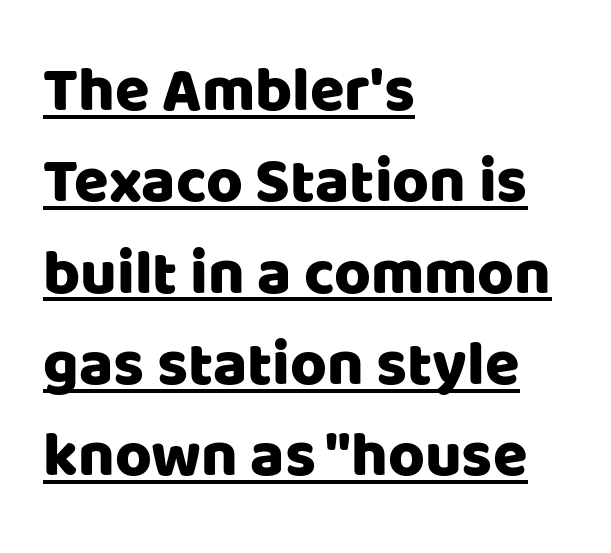
{"serif": "no", "italic": "no", "width": "normal", "stroke_contrast": "low", "x_height": "large", "monospaced": "no", "underline": "yes", "align": "left", "line_spacing": "normal", "line_spacing_ratio": 1.45, "letter_spacing": "normal", "letter_spacing_em": 0.0, "glyph_px": 63}
